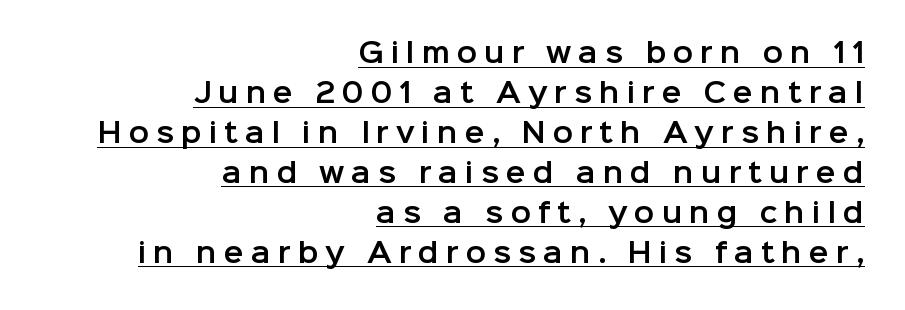
Q: Is the text italic (slanted)? A: No, it is upright.
Q: Is the text underlined? A: Yes.
Q: How is the paragraph aligned? A: Right-aligned.
Q: Is the spacing between letters normal or unusually wide? A: Unusually wide.
Q: Is the spacing between lines tight, normal or loose? A: Normal.
